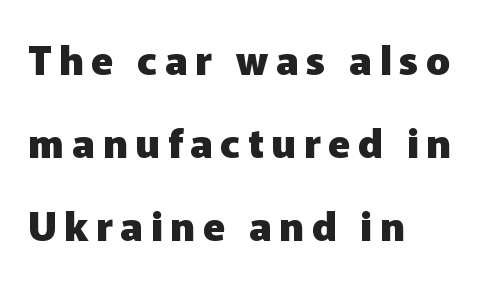
Q: Is the text bold? A: Yes.
Q: Is the text italic (slanted)? A: No, it is upright.
Q: Is the typeface a serif or a sans-serif typeface? A: Sans-serif.
Q: Is the text underlined? A: No.
Q: How is the paragraph aligned? A: Left-aligned.
Q: Is the spacing between lines tight, normal or loose? A: Loose.
Q: Width (condensed, normal, or wide)? A: Normal.
Q: Stroke contrast? A: Low.
Q: x-height? A: Medium.
Q: Monospaced? A: No.
